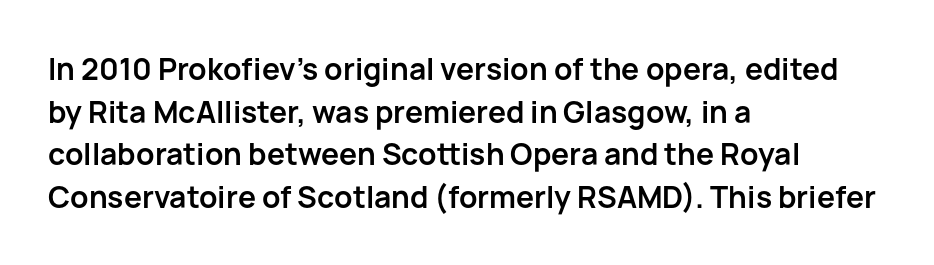
Q: Is the text bold? A: Yes.
Q: Is the text italic (slanted)? A: No, it is upright.
Q: Is the typeface a serif or a sans-serif typeface? A: Sans-serif.
Q: Is the text underlined? A: No.
Q: How is the paragraph aligned? A: Left-aligned.
Q: Is the spacing between letters normal or unusually wide? A: Normal.
Q: Is the spacing between lines tight, normal or loose? A: Normal.
Q: Width (condensed, normal, or wide)? A: Normal.
Q: Stroke contrast? A: Low.
Q: x-height? A: Medium.
Q: Monospaced? A: No.
